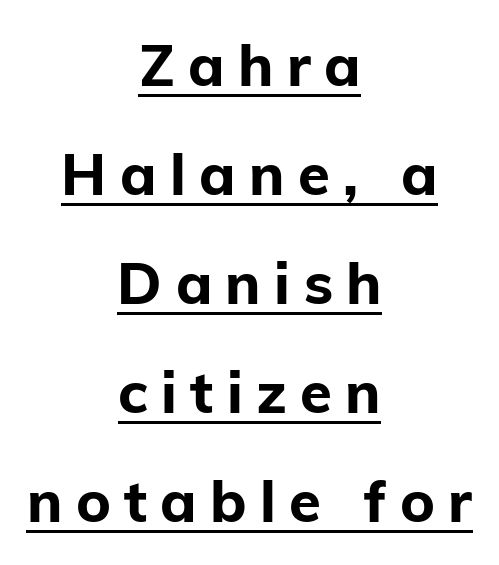
{"serif": "no", "italic": "no", "bold": "yes", "weight": "bold", "width": "normal", "stroke_contrast": "low", "x_height": "medium", "monospaced": "no", "underline": "yes", "align": "center", "line_spacing_ratio": 1.88, "letter_spacing": "wide", "letter_spacing_em": 0.23, "glyph_px": 58}
